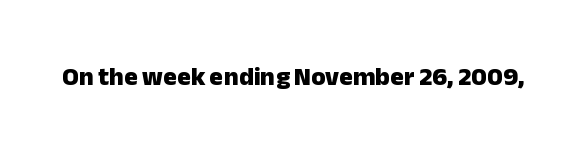
{"italic": "no", "bold": "yes", "underline": "no", "letter_spacing": "normal", "letter_spacing_em": 0.0, "glyph_px": 26}
